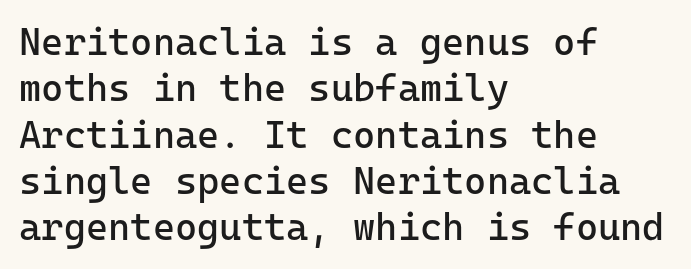
Q: Is the text bold? A: No.
Q: Is the text italic (slanted)? A: No, it is upright.
Q: Is the typeface a serif or a sans-serif typeface? A: Sans-serif.
Q: Is the text underlined? A: No.
Q: How is the paragraph aligned? A: Left-aligned.
Q: Is the spacing between letters normal or unusually wide? A: Normal.
Q: Width (condensed, normal, or wide)? A: Normal.
Q: Stroke contrast? A: Low.
Q: x-height? A: Medium.
